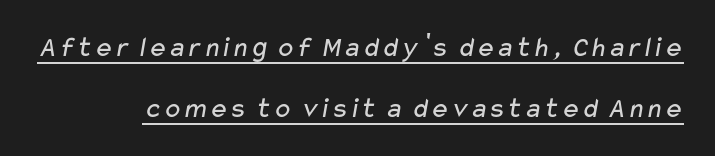
{"serif": "no", "bold": "no", "weight": "regular", "width": "wide", "stroke_contrast": "low", "x_height": "medium", "monospaced": "no", "underline": "yes", "align": "right", "line_spacing": "loose", "line_spacing_ratio": 2.11, "letter_spacing": "normal", "letter_spacing_em": 0.0, "glyph_px": 29}
